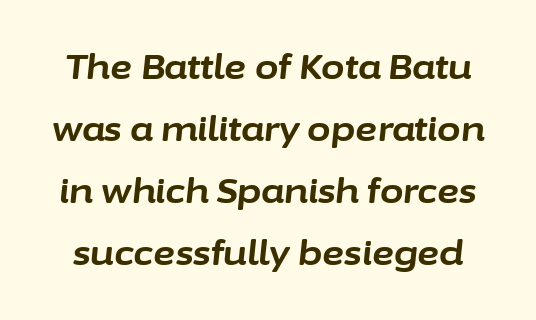
The rendering keeps characters at their native spacing. What weight is shown? A full bold with thick strokes. Bare-footed words on every line. Is the type slanted? Yes — the strokes lean at a clear angle. The face used here is proportionally spaced, like ordinary book or web type.
